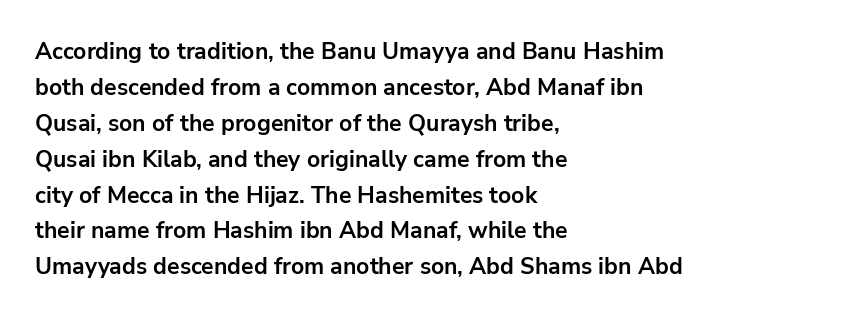
The image shows 23 px bold type, upright; set left-aligned, normal line spacing (1.56x), normal letter spacing, not underlined.
